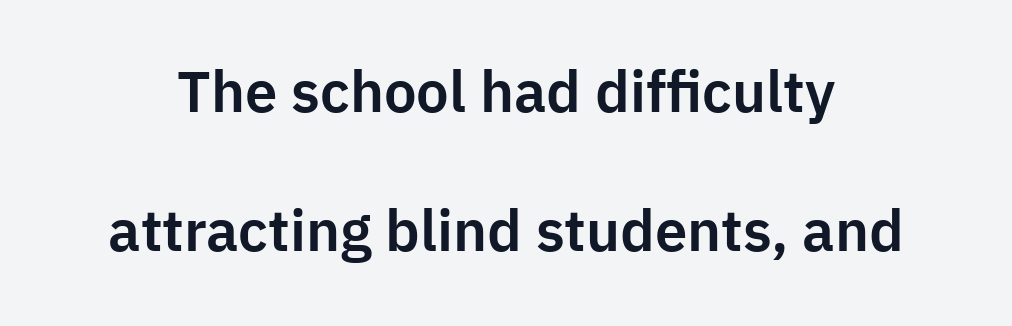
{"serif": "no", "italic": "no", "width": "normal", "stroke_contrast": "low", "x_height": "medium", "monospaced": "no", "underline": "no", "line_spacing": "loose", "line_spacing_ratio": 2.4, "letter_spacing": "normal", "letter_spacing_em": 0.0, "glyph_px": 58}
